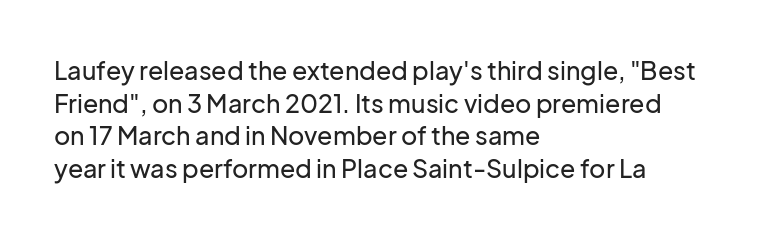
The image shows 25 px text type, upright; set left-aligned, normal line spacing (1.31x), normal letter spacing, not underlined.
